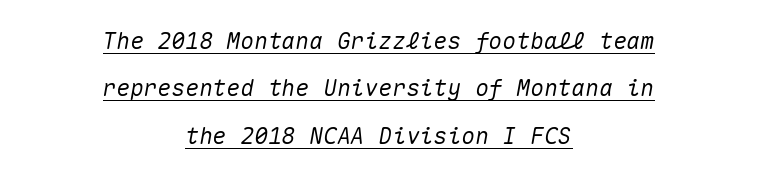
The image shows 23 px text type, italic (leaning right); set centered, loose line spacing (2.06x), normal letter spacing, underlined.
